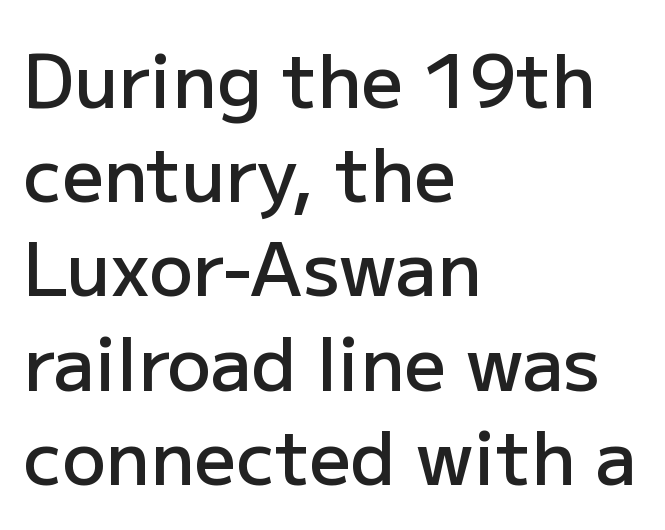
{"serif": "no", "italic": "no", "bold": "semi", "weight": "semibold", "width": "normal", "stroke_contrast": "low", "x_height": "medium", "monospaced": "no", "underline": "no", "align": "left", "line_spacing": "normal", "line_spacing_ratio": 1.29, "letter_spacing": "normal", "letter_spacing_em": 0.0, "glyph_px": 73}
